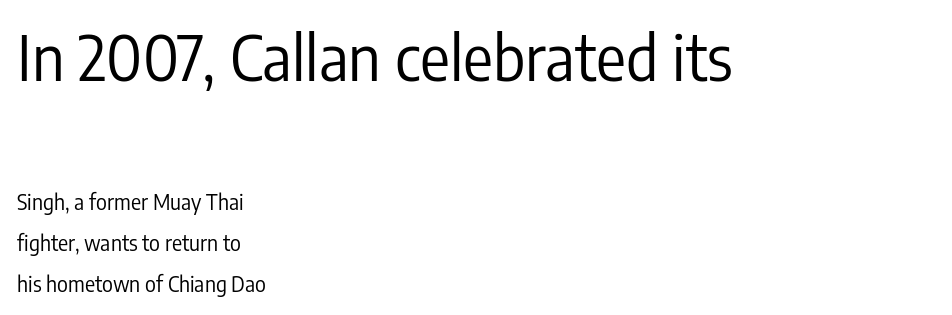
These lines keep a tight, regular rhythm from letter to letter. The letters stand straight up with perfectly vertical stems. Any mark beneath the type? The region is blank. Regarding leading, the lines here are spaced well apart. Do the characters align in a grid? No, the font is proportional. Type size steps down from the first block to the second.
